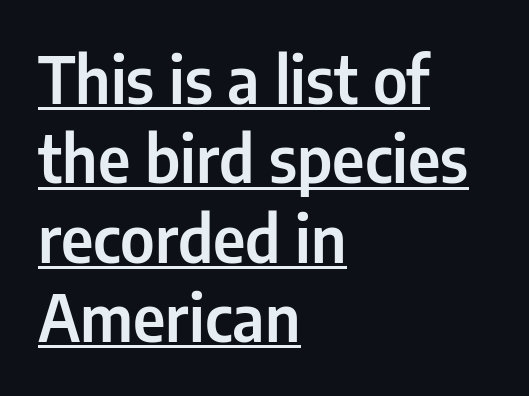
{"serif": "no", "italic": "no", "width": "condensed", "stroke_contrast": "low", "x_height": "medium", "monospaced": "no", "underline": "yes", "align": "left", "line_spacing_ratio": 1.24, "letter_spacing": "normal", "letter_spacing_em": 0.0, "glyph_px": 64}
